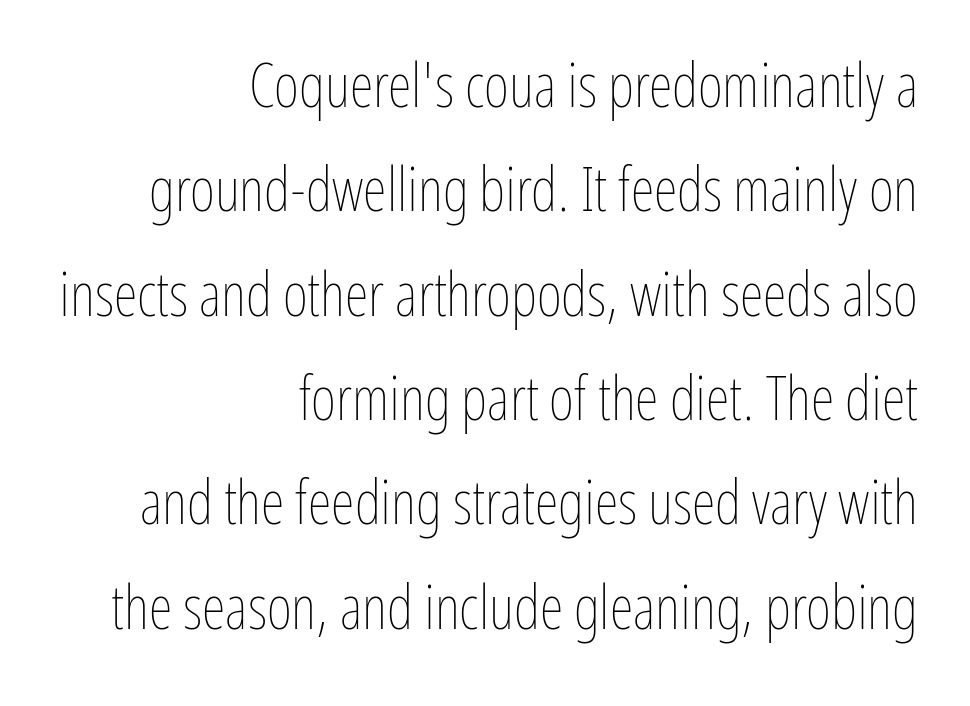
The image shows 61 px thin, condensed type, upright; set right-aligned, line spacing 1.71x, normal letter spacing, not underlined; low stroke contrast and a medium x-height.
